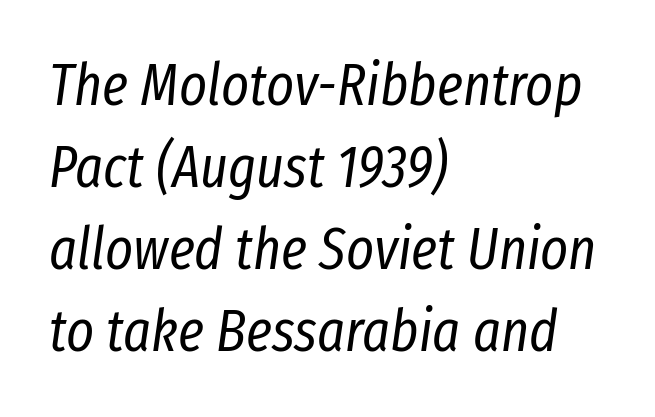
Evenly set lines give the paragraph a standard silhouette. Descenders are the only things crossing below the line. The letters advance in unequal steps, a hallmark of proportional type. Heaviness? Minimal to ordinary, like unemphasized prose.
